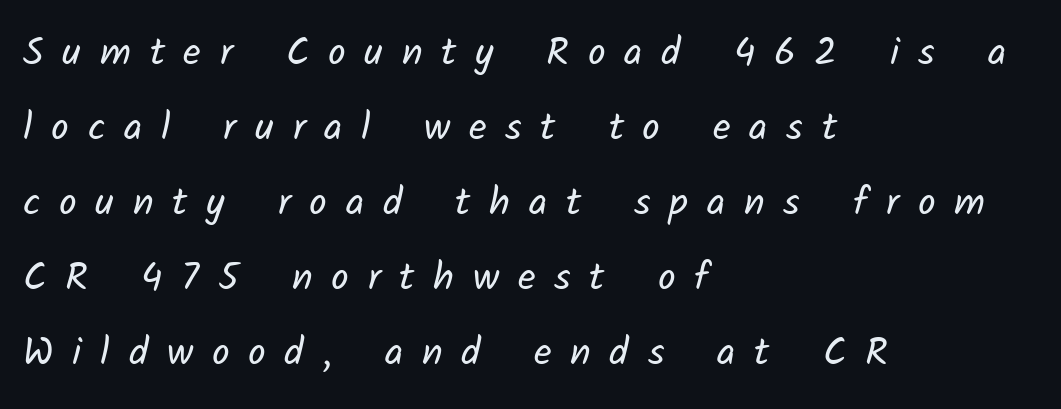
The image shows 39 px regular-weight sans-serif type; set left-aligned, loose line spacing (1.92x), unusually wide letter spacing (+0.48 em), not underlined; low stroke contrast and a medium x-height.
